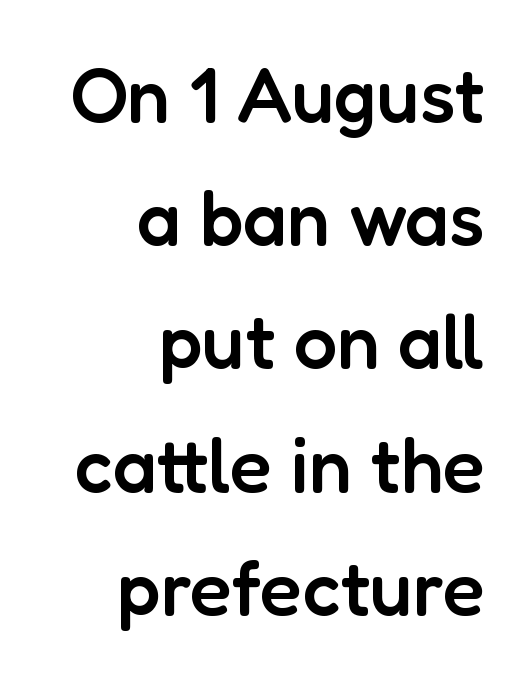
Words appear dense and cohesive because spacing is normal. Set as a demibold, roughly 600 on the weight scale. The rendering uses natural spacing where letterforms have individual widths. Short and long lines alike share a common ending point at right.
